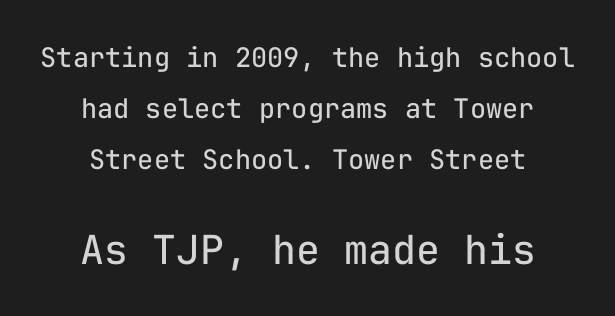
The image shows 40 px regular-weight sans-serif type, upright, monospaced; set centered, line spacing 1.88x, normal letter spacing, not underlined; the second (bottom) block is 1.48x larger; low stroke contrast and a medium x-height.
